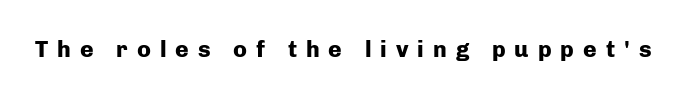
{"italic": "no", "bold": "yes", "underline": "no", "letter_spacing": "wide", "letter_spacing_em": 0.39, "glyph_px": 23}
